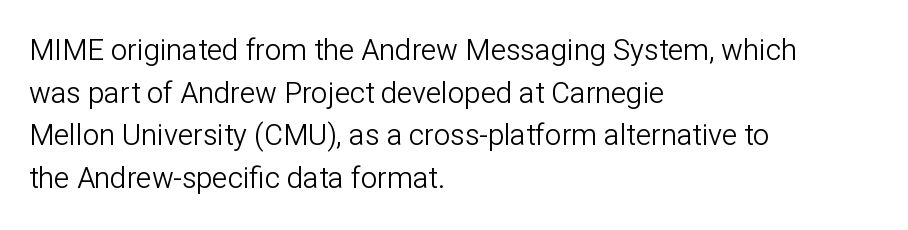
Heaviness? Minimal to ordinary, like unemphasized prose. A normal amount of white space separates one row of letters from the next. No extra tracking has been applied to these lines. The letters advance in unequal steps, a hallmark of proportional type. The typography opts for an upright posture over an oblique one. Each line starts at the same left margin while the right side varies.
